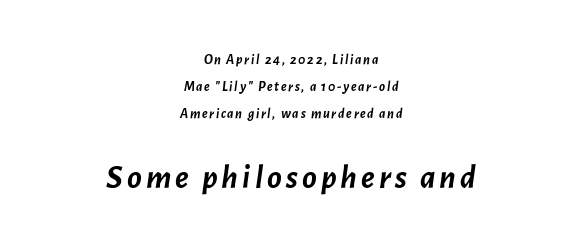
{"italic": "yes", "lean": "right", "slant_degrees": 7, "bold": "yes", "weight": "semibold", "width": "normal", "stroke_contrast": "low", "x_height": "medium", "monospaced": "no", "underline": "no", "align": "center", "line_spacing": "loose", "line_spacing_ratio": 1.92, "larger_block": "second", "size_ratio": 2.43, "glyph_px": 34}
